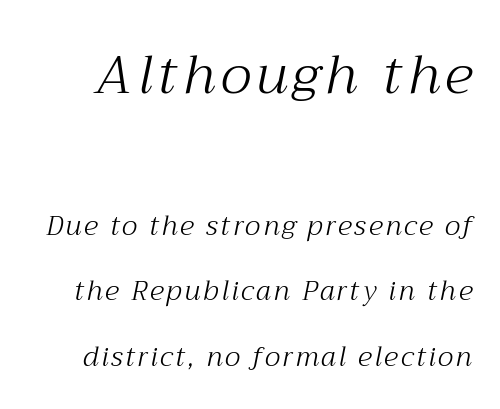
These two chunks differ in scale, with the top chunk taking the larger measure. The passage shown leans; its letterforms are oblique. The strip under each line holds only bare page. Is this a fixed-width face? No — the glyphs have proportional, varying widths. The letterforms sit at book weight or below. This is serif lettering, the kind often seen in printed books.
